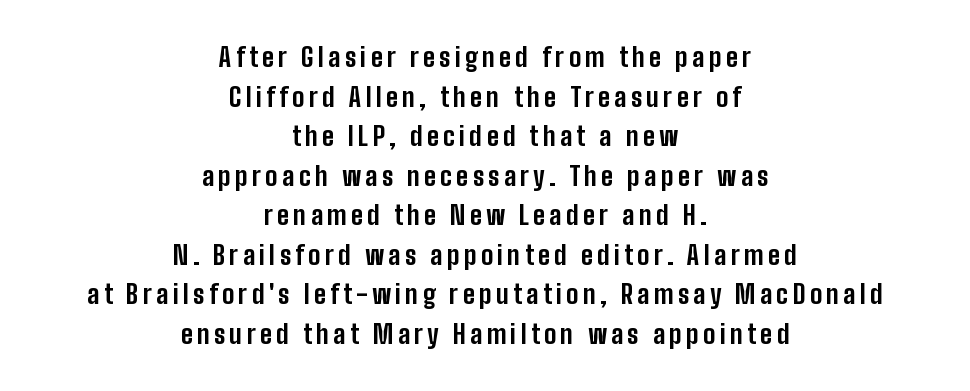
{"italic": "no", "bold": "yes", "underline": "no", "align": "center", "line_spacing": "normal", "line_spacing_ratio": 1.52, "glyph_px": 26}
